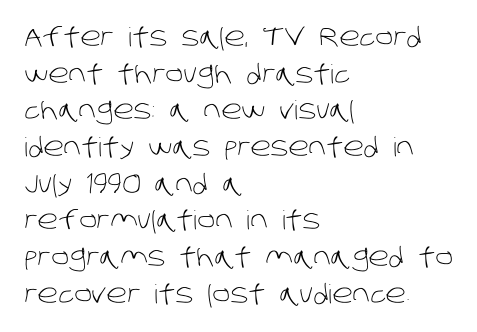
The image shows 26 px text type; set left-aligned, normal line spacing (1.41x), normal letter spacing, not underlined.
